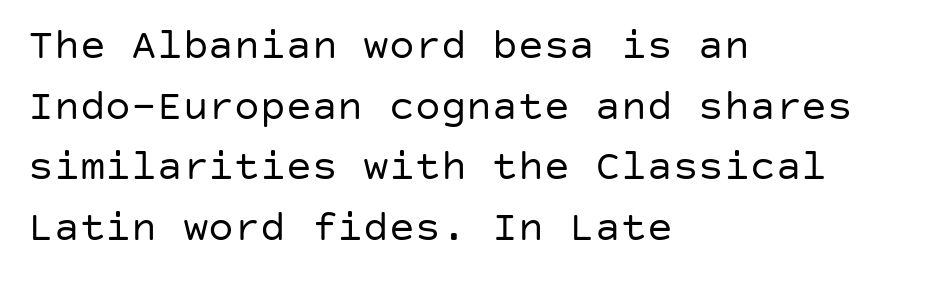
{"serif": "no", "italic": "no", "bold": "no", "weight": "regular", "width": "normal", "stroke_contrast": "low", "x_height": "large", "underline": "no", "align": "left", "line_spacing": "normal", "line_spacing_ratio": 1.41, "letter_spacing": "normal", "letter_spacing_em": 0.0, "glyph_px": 43}
